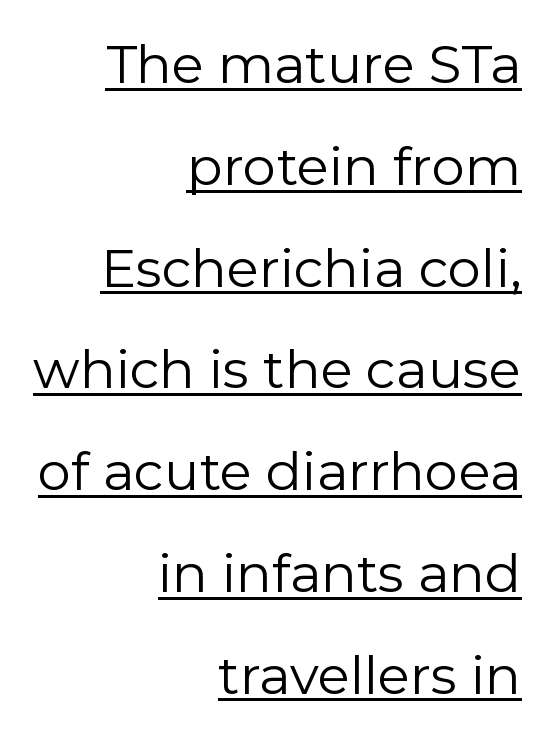
This is sans-serif lettering, the kind often seen on screens and signage. Loosely led — the rows are spread out. Characters follow at the spacing the type designer built in. The sample's only ornament is a line tracing under the words. The typography opts for an upright posture over an oblique one. Is this a fixed-width face? No — the glyphs have proportional, varying widths.
